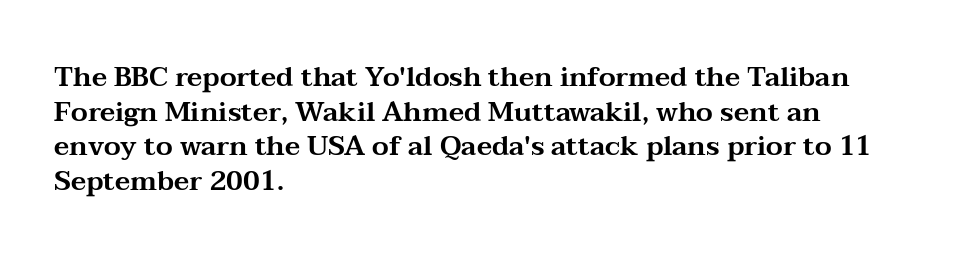
{"italic": "no", "underline": "no", "align": "left", "line_spacing": "normal", "line_spacing_ratio": 1.28, "letter_spacing": "normal", "letter_spacing_em": 0.0, "glyph_px": 27}
